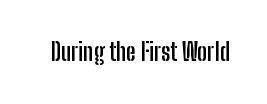
Q: Is the text bold? A: Yes.
Q: Is the text italic (slanted)? A: No, it is upright.
Q: Is the text underlined? A: No.
Q: Is the spacing between letters normal or unusually wide? A: Normal.
